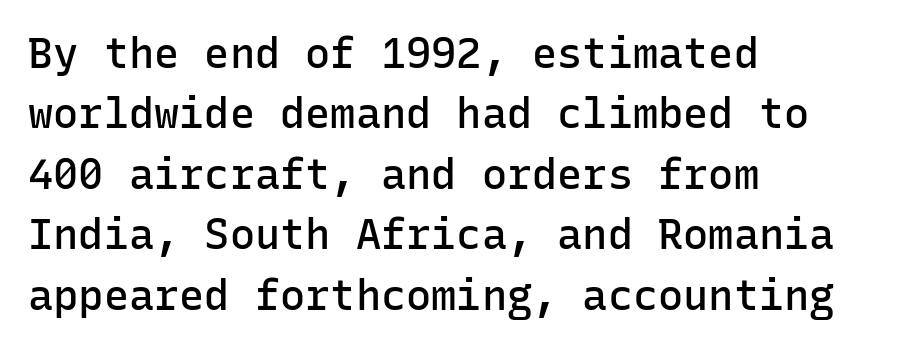
The image shows 42 px semibold sans-serif type, upright, monospaced; set left-aligned, normal line spacing (1.44x), normal letter spacing, not underlined; low stroke contrast and a medium x-height.
